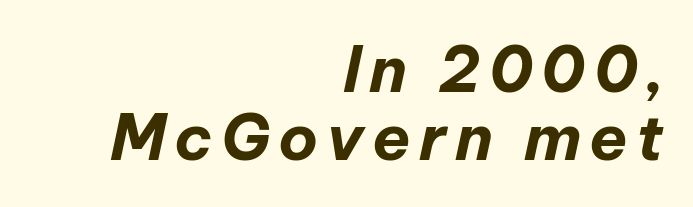
The image shows 63 px bold type, italic (leaning right); set right-aligned, tight line spacing (1.08x), not underlined; low stroke contrast and a medium x-height.
